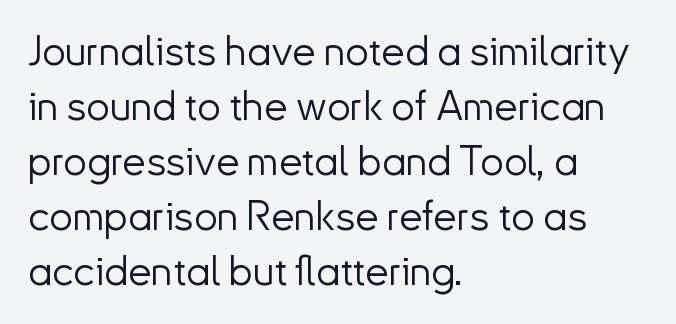
The image shows 42 px light sans-serif type, upright; set left-aligned, normal line spacing (1.31x), normal letter spacing, not underlined; low stroke contrast and a small x-height.
